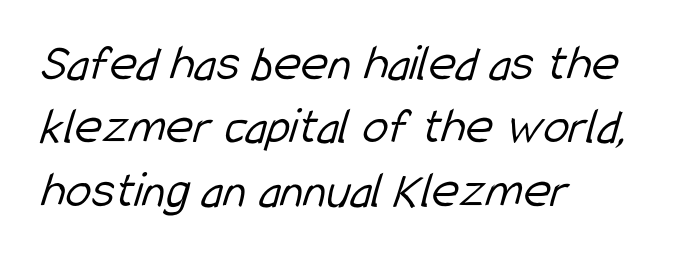
{"serif": "no", "bold": "no", "weight": "light", "width": "condensed", "stroke_contrast": "low", "x_height": "medium", "monospaced": "no", "underline": "no", "align": "left", "line_spacing_ratio": 1.22, "letter_spacing": "normal", "letter_spacing_em": 0.0, "glyph_px": 52}
